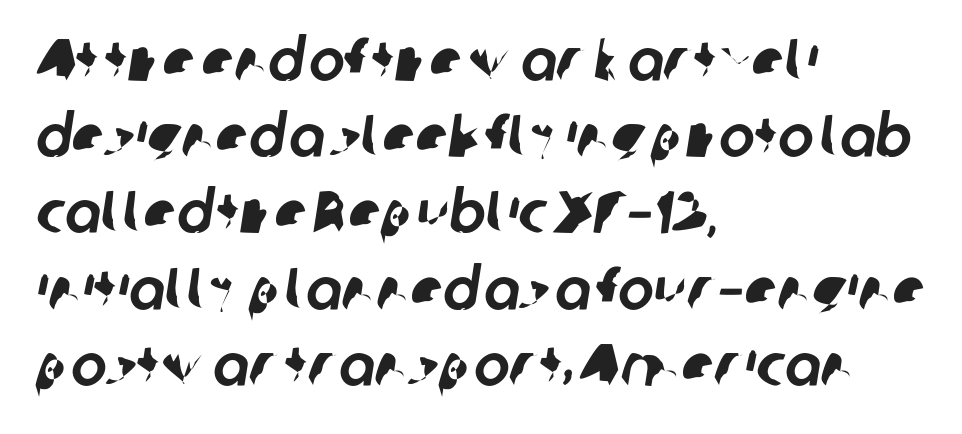
The image shows 60 px sans-serif type; set left-aligned, normal line spacing (1.27x), normal letter spacing, not underlined; low stroke contrast and a medium x-height.
